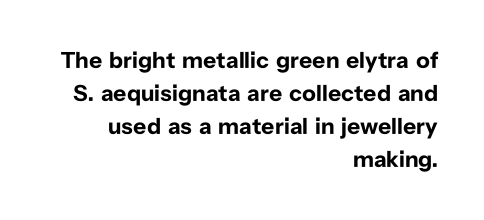
Q: Is the text bold? A: Yes.
Q: Is the text italic (slanted)? A: No, it is upright.
Q: Is the text underlined? A: No.
Q: How is the paragraph aligned? A: Right-aligned.
Q: Is the spacing between letters normal or unusually wide? A: Normal.
Q: Is the spacing between lines tight, normal or loose? A: Normal.
